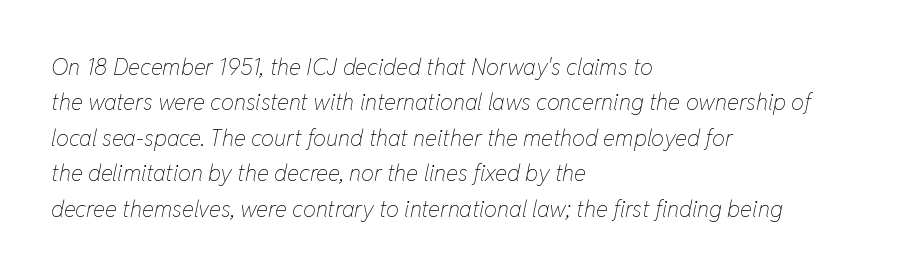
{"italic": "yes", "lean": "right", "slant_degrees": 11, "bold": "no", "underline": "no", "align": "left", "line_spacing": "normal", "line_spacing_ratio": 1.54, "letter_spacing": "normal", "letter_spacing_em": 0.0, "glyph_px": 23}
